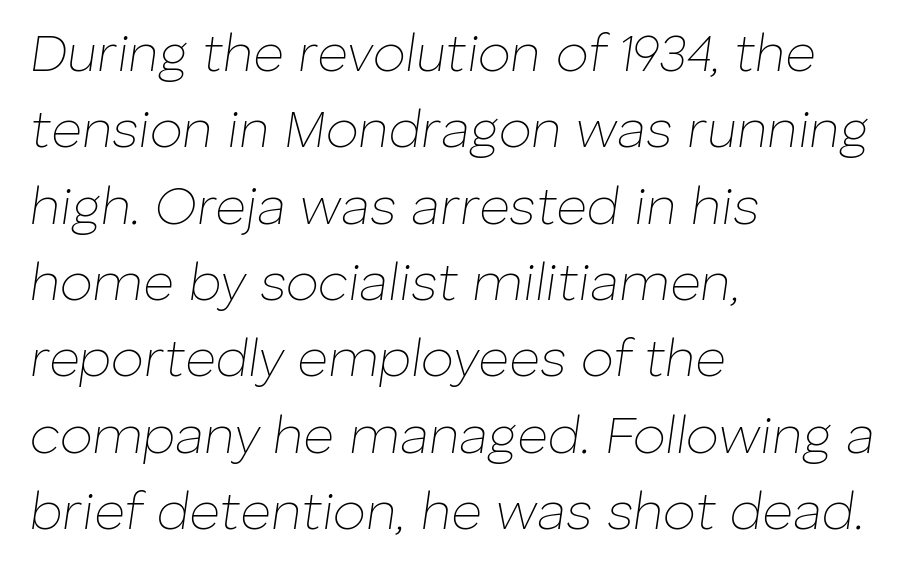
Beneath every word, the page is bare. A typesetter would call this leading conventional body-copy spacing. This is oblique type, the kind used for emphasis or titles. This sample is left-justified, so line endings fall wherever the words run out. The passage shown is typed in a proportional face where columns would drift. Heft: none added — not bold.
